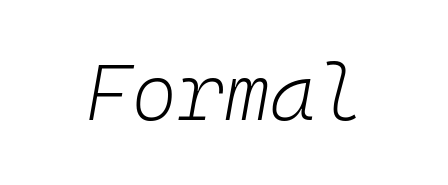
Standard letterfit; no display-style spreading of the glyphs. The specimen omits any rule beneath the text block's lines. Ink coverage per letter is moderate at most. These lines are rendered in a fixed-pitch font. Does the lettering tilt? It does — this is italic.
